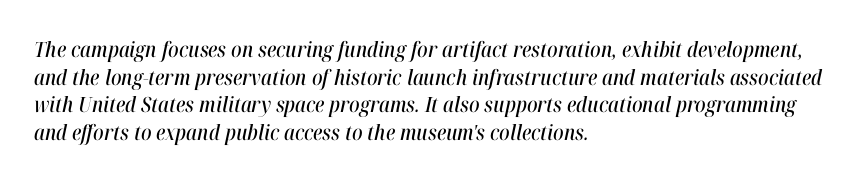
Observe the ordinary spacing: letters are neighbours, not strangers. The rows are spaced the way most documents space them. Line starts are locked; line ends wander. The letters are slanted; this is an italic face. Each row of text sits above clean, open space.
